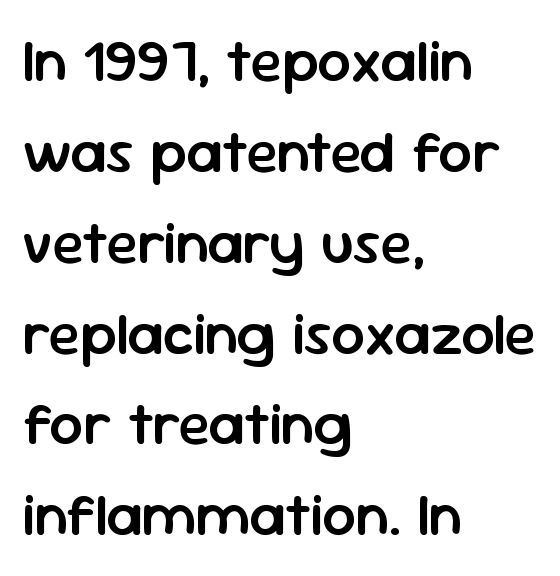
The image shows 59 px semibold sans-serif type, upright; set left-aligned, normal line spacing (1.54x), normal letter spacing, not underlined; low stroke contrast and a medium x-height.
